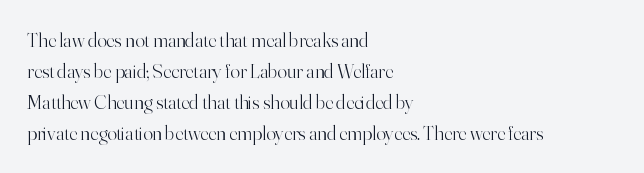
{"italic": "no", "bold": "no", "underline": "no", "align": "left", "line_spacing": "normal", "line_spacing_ratio": 1.55, "letter_spacing": "normal", "letter_spacing_em": 0.0, "glyph_px": 20}
